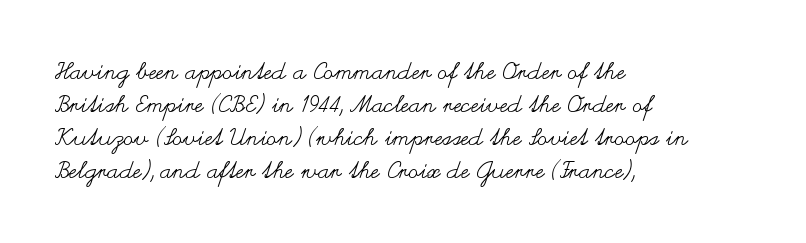
Q: Is the text bold? A: No.
Q: Is the text italic (slanted)? A: Yes.
Q: Is the text underlined? A: No.
Q: How is the paragraph aligned? A: Left-aligned.
Q: Is the spacing between letters normal or unusually wide? A: Normal.
Q: Is the spacing between lines tight, normal or loose? A: Normal.
